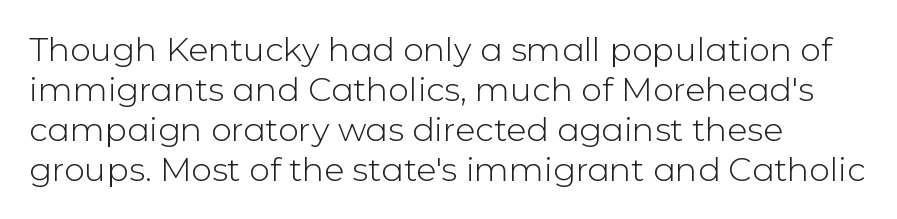
{"serif": "no", "italic": "no", "bold": "no", "weight": "light", "width": "normal", "stroke_contrast": "low", "x_height": "medium", "monospaced": "no", "underline": "no", "align": "left", "line_spacing_ratio": 1.21, "letter_spacing": "normal", "letter_spacing_em": 0.0, "glyph_px": 33}
